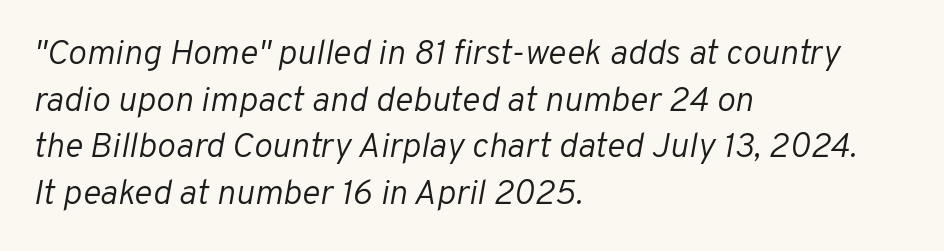
Is the type heavy? It reads as light-to-regular instead. Inter-character spacing is left at the font's built-in metrics. The glyphs look as if they've been sheared to an angle. This sample has the flowing, uneven cadence of proportional lettering. In terms of leading, this rendering sits right in the middle.
